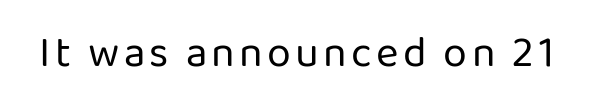
Does the lettering tilt? It doesn't — this is upright. Do the characters align in a grid? No, the font is proportional. Stems here are at most as thick as an everyday book face. Descenders hang freely into open space.
